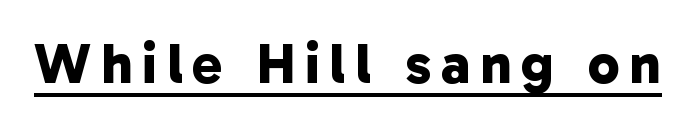
{"serif": "no", "bold": "yes", "weight": "bold", "width": "normal", "stroke_contrast": "low", "x_height": "medium", "monospaced": "no", "underline": "yes", "glyph_px": 57}
